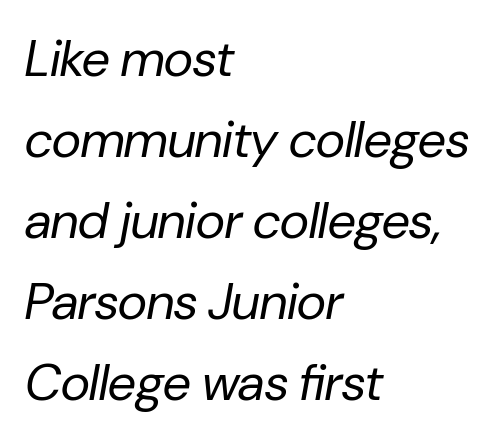
Q: Is the text bold? A: No.
Q: Is the text italic (slanted)? A: Yes, it leans right by about 10 degrees.
Q: Is the text underlined? A: No.
Q: How is the paragraph aligned? A: Left-aligned.
Q: Is the spacing between letters normal or unusually wide? A: Normal.
Q: Is the spacing between lines tight, normal or loose? A: Normal.
Q: Width (condensed, normal, or wide)? A: Normal.
Q: Stroke contrast? A: Low.
Q: x-height? A: Medium.
Q: Monospaced? A: No.
